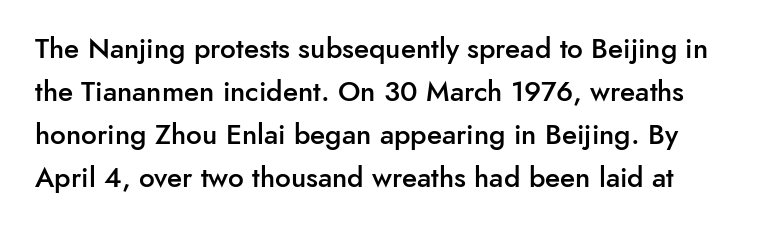
The image shows 28 px semibold sans-serif type, upright; set normal line spacing (1.54x), normal letter spacing, not underlined; low stroke contrast and a small x-height.
